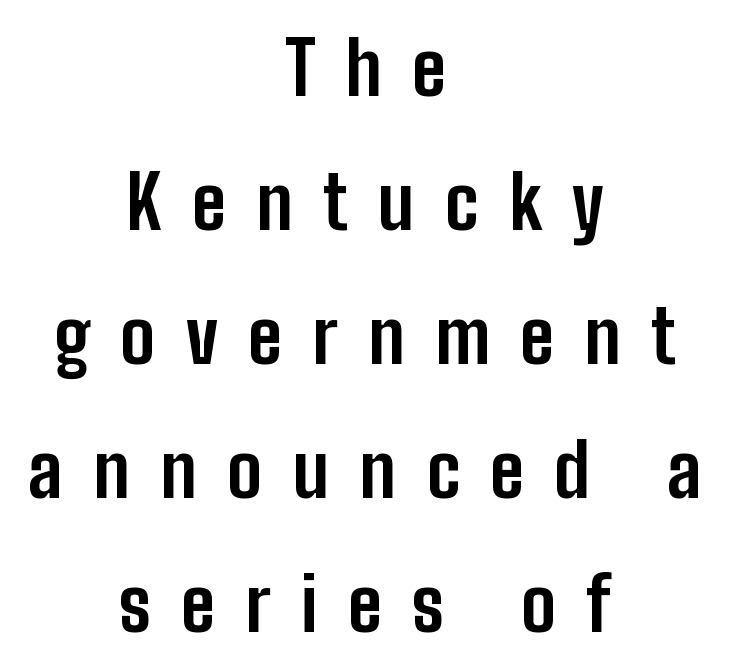
Q: Is the text bold? A: Yes.
Q: Is the text italic (slanted)? A: No, it is upright.
Q: Is the typeface a serif or a sans-serif typeface? A: Sans-serif.
Q: Is the text underlined? A: No.
Q: How is the paragraph aligned? A: Centered.
Q: Is the spacing between letters normal or unusually wide? A: Unusually wide.
Q: Width (condensed, normal, or wide)? A: Condensed.
Q: Stroke contrast? A: Low.
Q: x-height? A: Medium.
Q: Monospaced? A: No.
